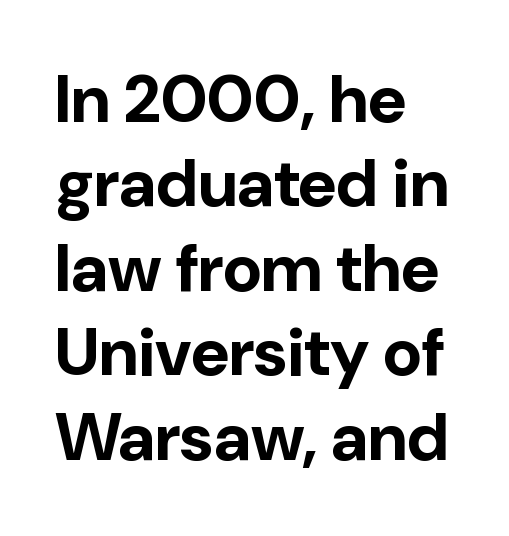
Q: Is the text bold? A: Yes.
Q: Is the text italic (slanted)? A: No, it is upright.
Q: Is the typeface a serif or a sans-serif typeface? A: Sans-serif.
Q: Is the text underlined? A: No.
Q: How is the paragraph aligned? A: Left-aligned.
Q: Is the spacing between letters normal or unusually wide? A: Normal.
Q: Is the spacing between lines tight, normal or loose? A: Normal.
Q: Width (condensed, normal, or wide)? A: Normal.
Q: Stroke contrast? A: Low.
Q: x-height? A: Medium.
Q: Monospaced? A: No.
